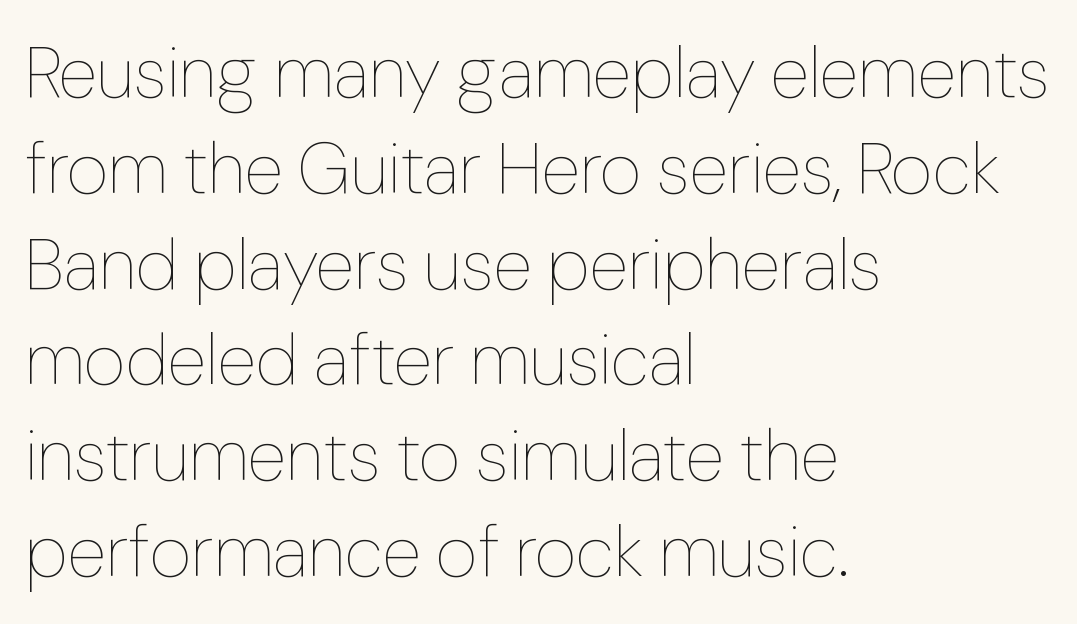
The image shows 72 px thin type, upright; set left-aligned, normal line spacing (1.33x), normal letter spacing, not underlined; low stroke contrast and a medium x-height.
